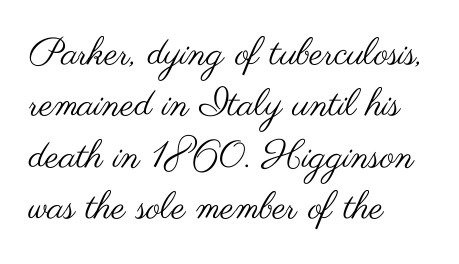
The image shows 38 px regular-weight, wide sans-serif type; set left-aligned, normal line spacing (1.35x), normal letter spacing, not underlined; medium stroke contrast and a small x-height.
